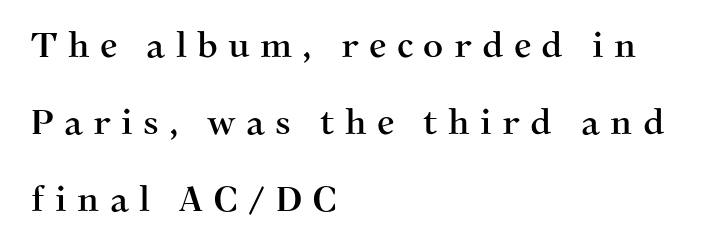
{"serif": "yes", "italic": "no", "width": "normal", "stroke_contrast": "medium", "x_height": "medium", "monospaced": "no", "underline": "no", "align": "left", "line_spacing": "loose", "line_spacing_ratio": 2.2, "letter_spacing": "wide", "letter_spacing_em": 0.29, "glyph_px": 35}
